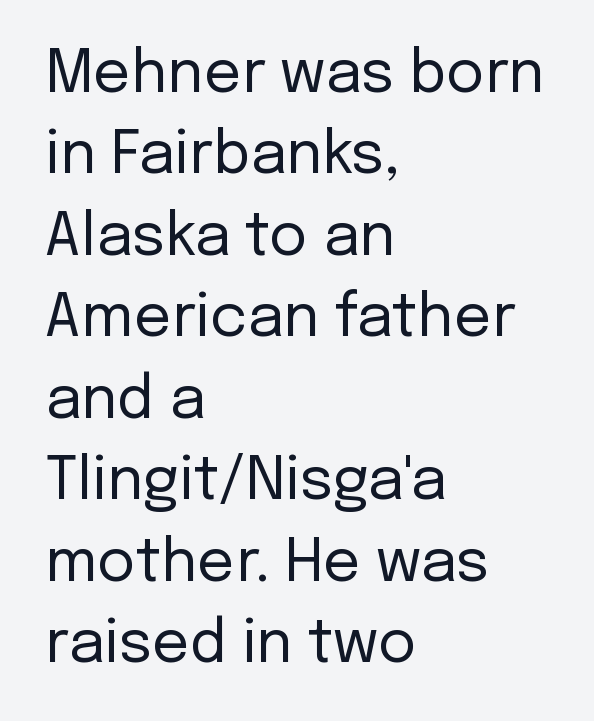
{"serif": "no", "italic": "no", "bold": "no", "weight": "regular", "width": "normal", "stroke_contrast": "low", "x_height": "medium", "monospaced": "no", "underline": "no", "align": "left", "line_spacing": "normal", "line_spacing_ratio": 1.38, "letter_spacing": "normal", "letter_spacing_em": 0.0, "glyph_px": 59}
